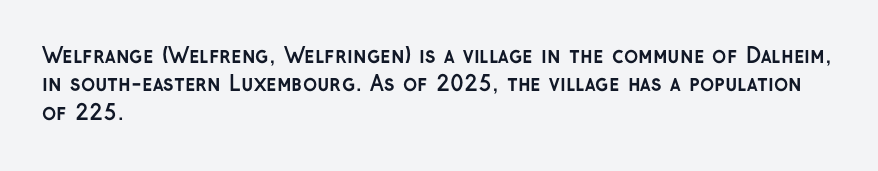
{"italic": "no", "bold": "yes", "underline": "no", "align": "left", "line_spacing": "normal", "line_spacing_ratio": 1.35, "letter_spacing": "normal", "letter_spacing_em": 0.0, "glyph_px": 21}
